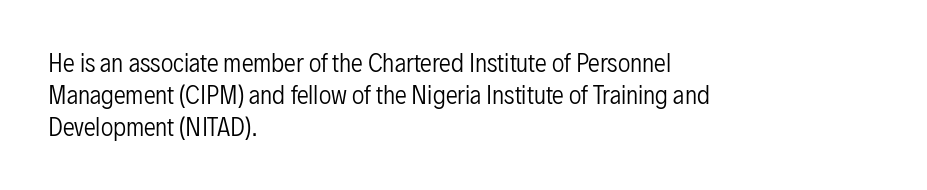
{"italic": "no", "bold": "no", "underline": "no", "align": "left", "line_spacing": "normal", "line_spacing_ratio": 1.33, "letter_spacing": "normal", "letter_spacing_em": 0.0, "glyph_px": 24}
